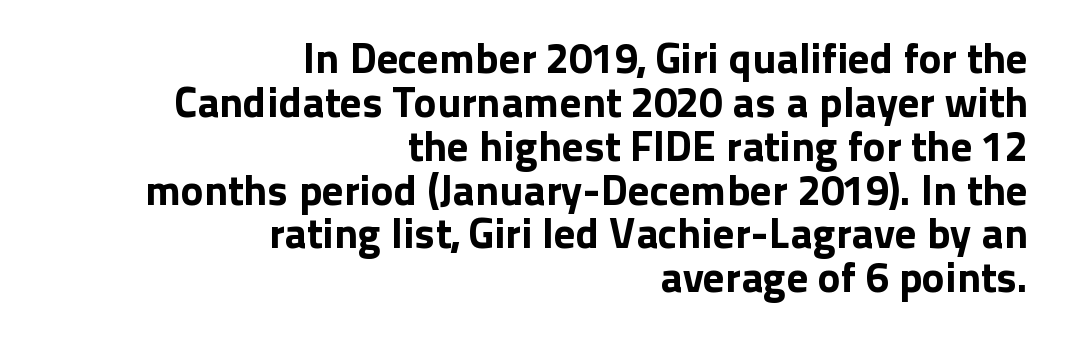
Q: Is the text italic (slanted)? A: No, it is upright.
Q: Is the typeface a serif or a sans-serif typeface? A: Sans-serif.
Q: Is the text underlined? A: No.
Q: How is the paragraph aligned? A: Right-aligned.
Q: Is the spacing between letters normal or unusually wide? A: Normal.
Q: Is the spacing between lines tight, normal or loose? A: Tight.
Q: Width (condensed, normal, or wide)? A: Normal.
Q: Stroke contrast? A: Low.
Q: x-height? A: Medium.
Q: Monospaced? A: No.
